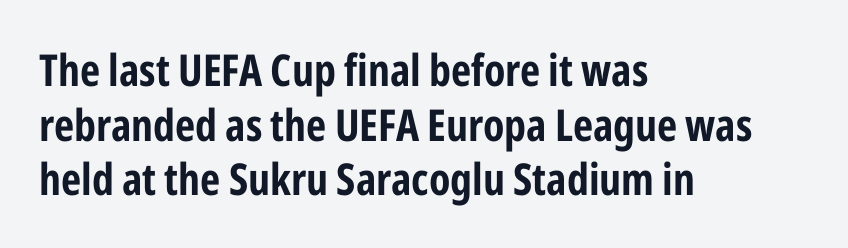
Q: Is the text italic (slanted)? A: No, it is upright.
Q: Is the typeface a serif or a sans-serif typeface? A: Sans-serif.
Q: Is the text underlined? A: No.
Q: How is the paragraph aligned? A: Left-aligned.
Q: Is the spacing between letters normal or unusually wide? A: Normal.
Q: Width (condensed, normal, or wide)? A: Condensed.
Q: Stroke contrast? A: Low.
Q: x-height? A: Medium.
Q: Monospaced? A: No.
